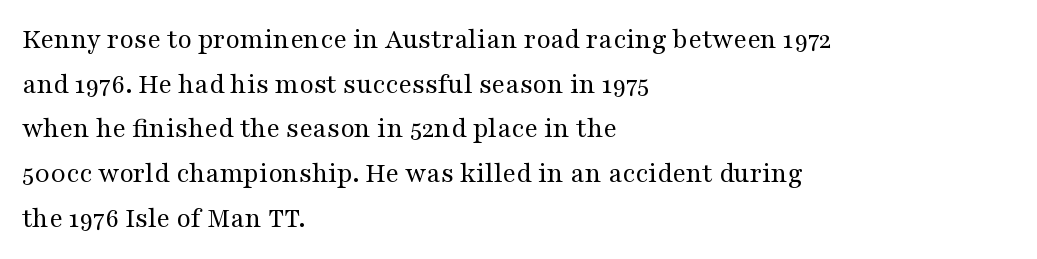
Q: Is the text bold? A: No.
Q: Is the text italic (slanted)? A: No, it is upright.
Q: Is the typeface a serif or a sans-serif typeface? A: Serif.
Q: Is the text underlined? A: No.
Q: How is the paragraph aligned? A: Left-aligned.
Q: Is the spacing between letters normal or unusually wide? A: Normal.
Q: Is the spacing between lines tight, normal or loose? A: Normal.
Q: Width (condensed, normal, or wide)? A: Wide.
Q: Stroke contrast? A: Medium.
Q: x-height? A: Medium.
Q: Monospaced? A: No.
